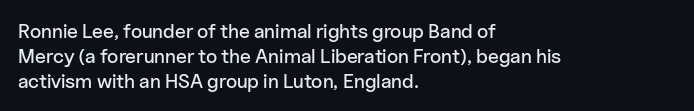
{"italic": "no", "underline": "no", "align": "left", "line_spacing_ratio": 1.24, "letter_spacing": "normal", "letter_spacing_em": 0.0, "glyph_px": 20}
